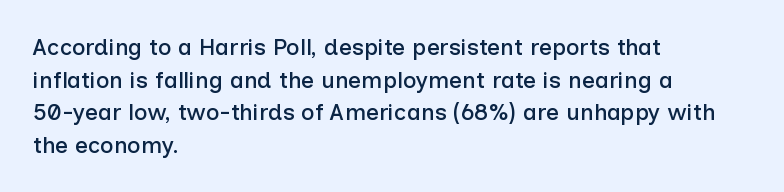
Q: Is the text italic (slanted)? A: No, it is upright.
Q: Is the text underlined? A: No.
Q: How is the paragraph aligned? A: Left-aligned.
Q: Is the spacing between letters normal or unusually wide? A: Normal.
Q: Is the spacing between lines tight, normal or loose? A: Normal.
